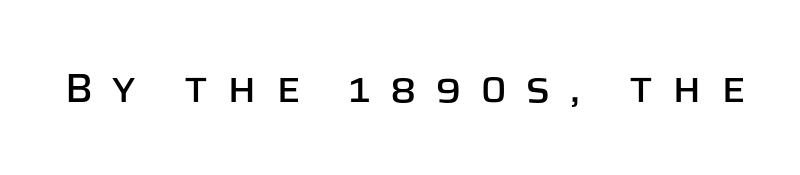
{"serif": "no", "italic": "no", "width": "normal", "stroke_contrast": "low", "x_height": "large", "monospaced": "no", "underline": "no", "letter_spacing": "wide", "letter_spacing_em": 0.47, "glyph_px": 41}
